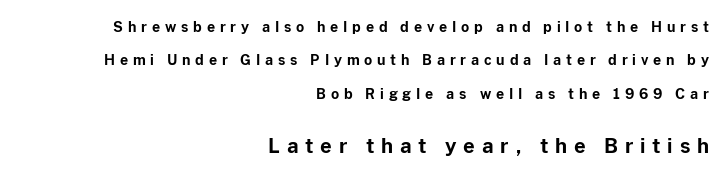
{"italic": "no", "bold": "yes", "underline": "no", "align": "right", "line_spacing": "loose", "line_spacing_ratio": 2.39, "letter_spacing": "wide", "letter_spacing_em": 0.34, "larger_block": "second", "size_ratio": 1.43, "glyph_px": 20}
